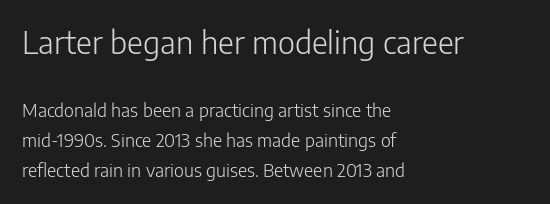
{"serif": "no", "italic": "no", "bold": "no", "weight": "light", "width": "normal", "stroke_contrast": "low", "x_height": "medium", "monospaced": "no", "underline": "no", "align": "left", "line_spacing": "normal", "line_spacing_ratio": 1.66, "letter_spacing": "normal", "letter_spacing_em": 0.0, "larger_block": "first", "size_ratio": 1.72, "glyph_px": 31}
